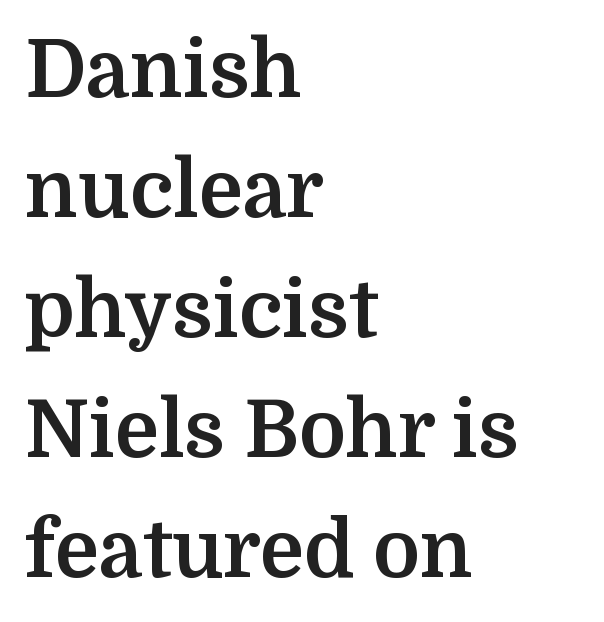
Q: Is the text bold? A: Yes.
Q: Is the text italic (slanted)? A: No, it is upright.
Q: Is the typeface a serif or a sans-serif typeface? A: Serif.
Q: Is the text underlined? A: No.
Q: How is the paragraph aligned? A: Left-aligned.
Q: Is the spacing between letters normal or unusually wide? A: Normal.
Q: Is the spacing between lines tight, normal or loose? A: Normal.
Q: Width (condensed, normal, or wide)? A: Normal.
Q: Stroke contrast? A: Medium.
Q: x-height? A: Medium.
Q: Monospaced? A: No.
